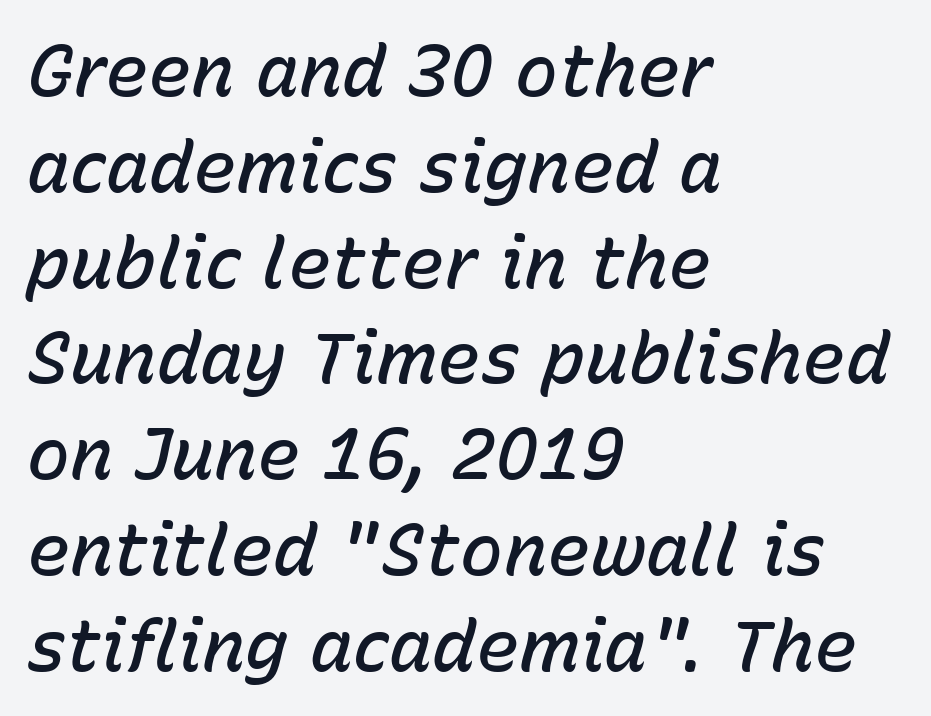
{"italic": "yes", "lean": "right", "slant_degrees": 15, "bold": "semi", "weight": "semibold", "width": "normal", "stroke_contrast": "low", "x_height": "medium", "monospaced": "no", "underline": "no", "align": "left", "line_spacing": "normal", "line_spacing_ratio": 1.33, "letter_spacing": "normal", "letter_spacing_em": 0.0, "glyph_px": 72}
